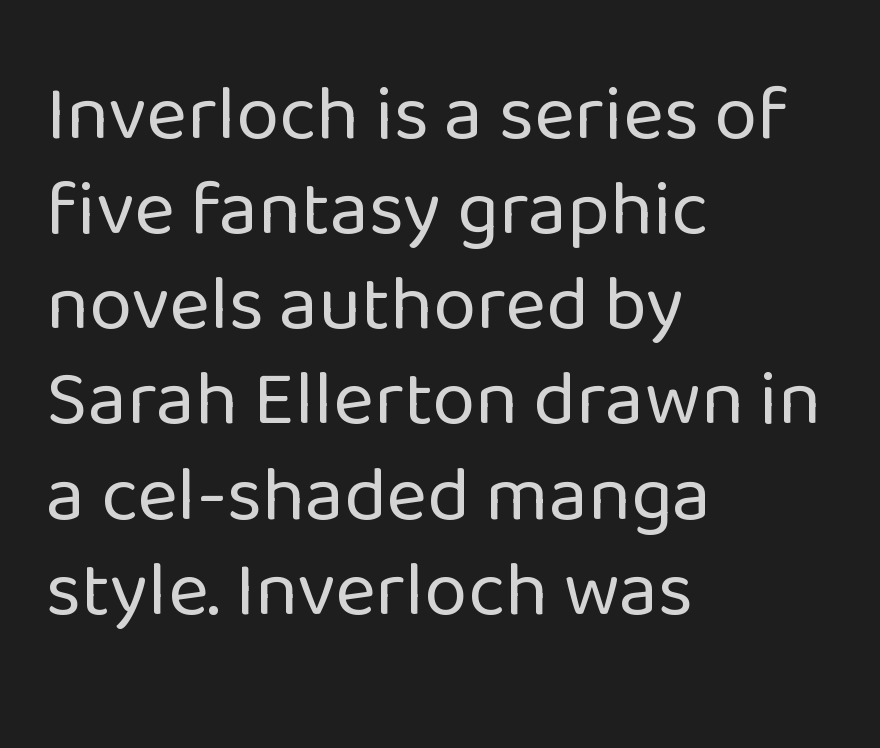
{"serif": "no", "italic": "no", "bold": "no", "weight": "regular", "width": "normal", "stroke_contrast": "low", "x_height": "medium", "monospaced": "no", "underline": "no", "align": "left", "line_spacing_ratio": 1.22, "letter_spacing": "normal", "letter_spacing_em": 0.0, "glyph_px": 78}
